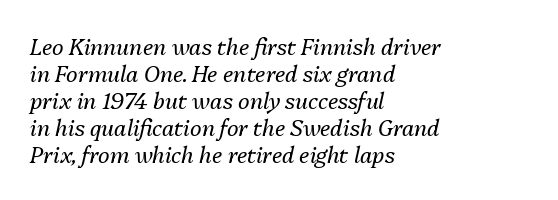
{"italic": "yes", "lean": "right", "slant_degrees": 13, "bold": "no", "underline": "no", "align": "left", "line_spacing_ratio": 1.23, "letter_spacing": "normal", "letter_spacing_em": 0.0, "glyph_px": 22}
